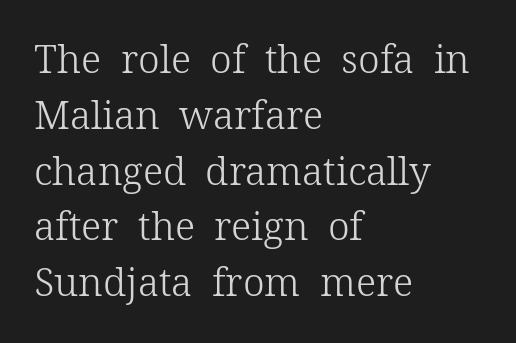
The image shows 39 px light serif type, upright; set left-aligned, normal line spacing (1.43x), normal letter spacing, not underlined; low stroke contrast and a medium x-height.
